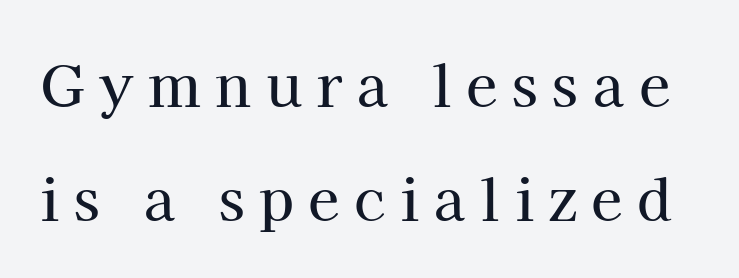
Q: Is the text italic (slanted)? A: No, it is upright.
Q: Is the typeface a serif or a sans-serif typeface? A: Serif.
Q: Is the text underlined? A: No.
Q: Is the spacing between letters normal or unusually wide? A: Unusually wide.
Q: Is the spacing between lines tight, normal or loose? A: Loose.
Q: Width (condensed, normal, or wide)? A: Normal.
Q: Stroke contrast? A: High.
Q: x-height? A: Medium.
Q: Monospaced? A: No.
